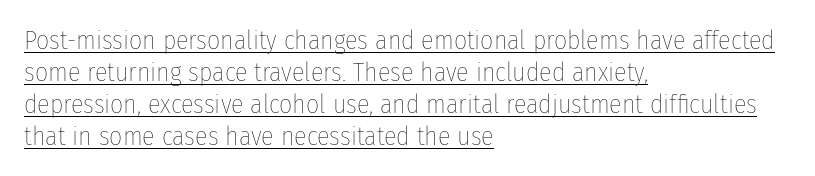
{"italic": "no", "bold": "no", "underline": "yes", "align": "left", "line_spacing_ratio": 1.23, "letter_spacing": "normal", "letter_spacing_em": 0.0, "glyph_px": 26}
